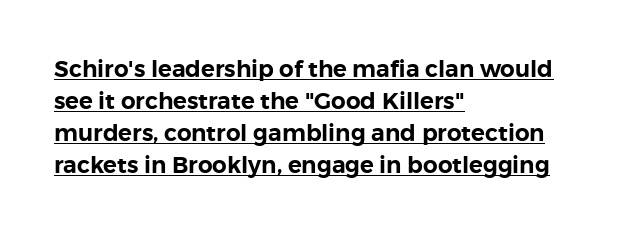
The image shows 23 px text type, upright; set left-aligned, normal line spacing (1.39x), normal letter spacing, underlined.
